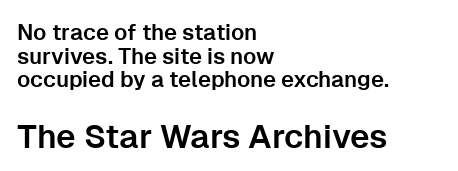
{"serif": "no", "italic": "no", "width": "normal", "stroke_contrast": "low", "x_height": "medium", "monospaced": "no", "underline": "no", "align": "left", "line_spacing": "tight", "line_spacing_ratio": 1.07, "letter_spacing": "normal", "letter_spacing_em": 0.0, "larger_block": "second", "size_ratio": 1.5, "glyph_px": 33}
